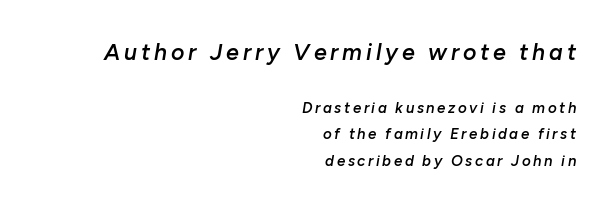
{"italic": "yes", "lean": "right", "slant_degrees": 10, "bold": "semi", "underline": "no", "align": "right", "line_spacing_ratio": 1.79, "larger_block": "first", "size_ratio": 1.53, "glyph_px": 23}
